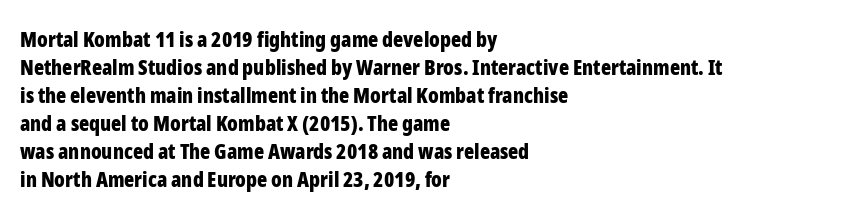
Style check: upright. Reading down the block, your eye returns to a fixed left position each line. This rendering leaves character spacing at its baseline value. Check under the words: just untouched page.
